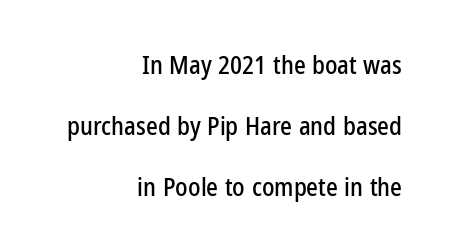
Q: Is the text italic (slanted)? A: No, it is upright.
Q: Is the text underlined? A: No.
Q: How is the paragraph aligned? A: Right-aligned.
Q: Is the spacing between letters normal or unusually wide? A: Normal.
Q: Is the spacing between lines tight, normal or loose? A: Loose.
